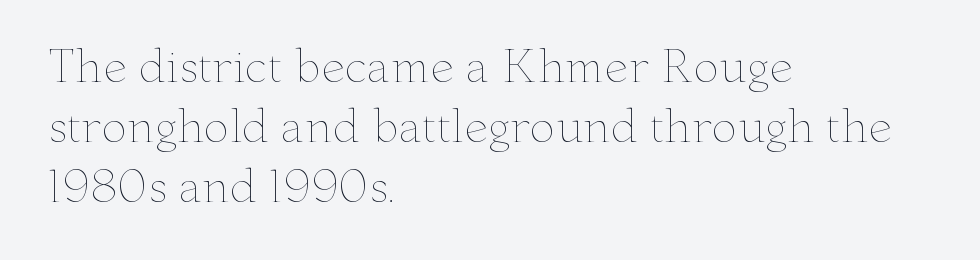
{"italic": "no", "bold": "no", "weight": "thin", "width": "wide", "stroke_contrast": "low", "x_height": "small", "monospaced": "no", "underline": "no", "align": "left", "line_spacing": "normal", "line_spacing_ratio": 1.39, "letter_spacing": "normal", "letter_spacing_em": 0.0, "glyph_px": 43}
